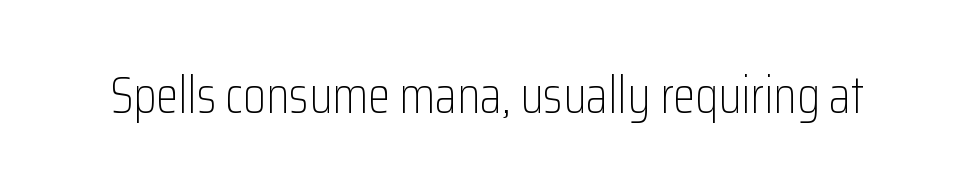
Q: Is the text bold? A: No.
Q: Is the text italic (slanted)? A: No, it is upright.
Q: Is the typeface a serif or a sans-serif typeface? A: Sans-serif.
Q: Is the text underlined? A: No.
Q: Is the spacing between letters normal or unusually wide? A: Normal.
Q: Width (condensed, normal, or wide)? A: Condensed.
Q: Stroke contrast? A: Low.
Q: x-height? A: Medium.
Q: Monospaced? A: No.
